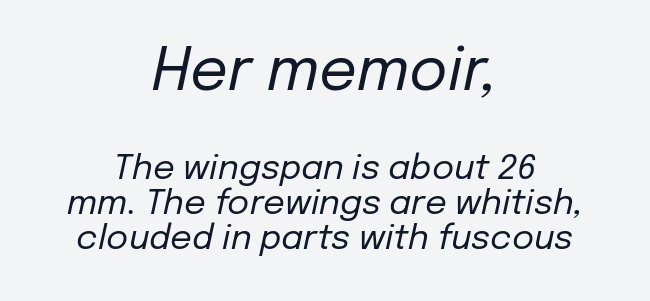
The letters sit at their default tracking, neither squeezed nor spread. Summary of vertical rhythm: compact, with narrow interline spacing. Horizontally, the lines are justified to the midpoint only. Designer's note — italics engaged.
